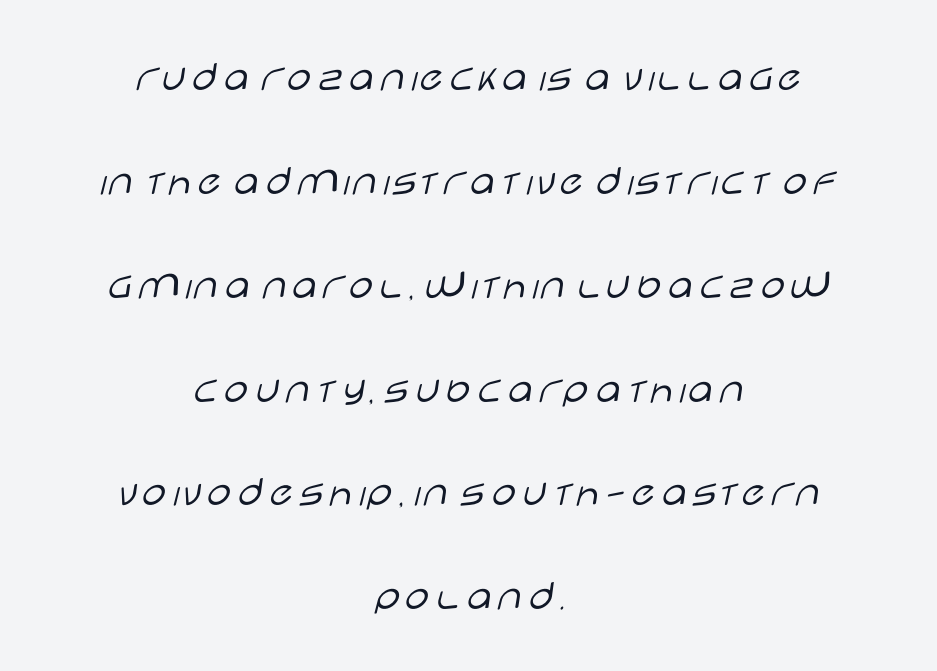
{"serif": "no", "bold": "no", "weight": "light", "width": "wide", "stroke_contrast": "low", "x_height": "large", "monospaced": "no", "underline": "no", "align": "center", "line_spacing": "loose", "line_spacing_ratio": 2.36, "letter_spacing": "normal", "letter_spacing_em": 0.0, "glyph_px": 44}
